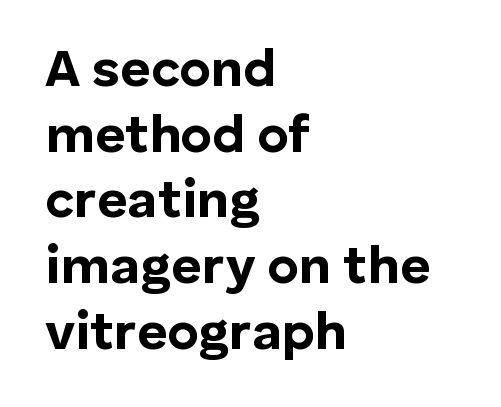
The image shows 53 px bold sans-serif type, upright; set left-aligned, line spacing 1.24x, normal letter spacing, not underlined; low stroke contrast and a medium x-height.
